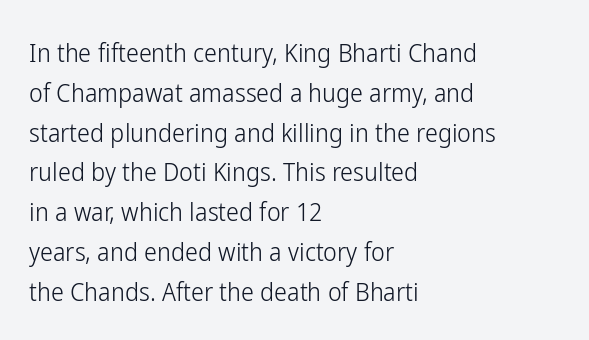
Q: Is the text bold? A: No.
Q: Is the text italic (slanted)? A: No, it is upright.
Q: Is the text underlined? A: No.
Q: How is the paragraph aligned? A: Left-aligned.
Q: Is the spacing between letters normal or unusually wide? A: Normal.
Q: Is the spacing between lines tight, normal or loose? A: Normal.
